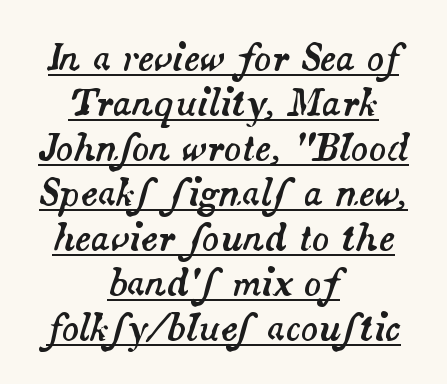
The image shows 36 px text type, italic (leaning right); set centered, normal line spacing (1.25x), normal letter spacing, underlined; medium stroke contrast and a small x-height.
